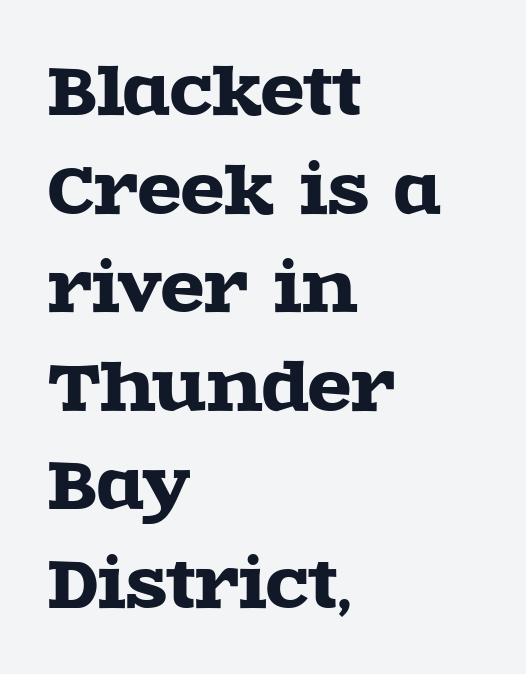
Upright lettering throughout. Yep, those are serifs on the letters. The passage shown is typed in a proportional face where columns would drift. The paragraph has a hard left edge and a soft right edge. The vertical gap from one line to the next is medium. The foot of each line stays bare and open.
